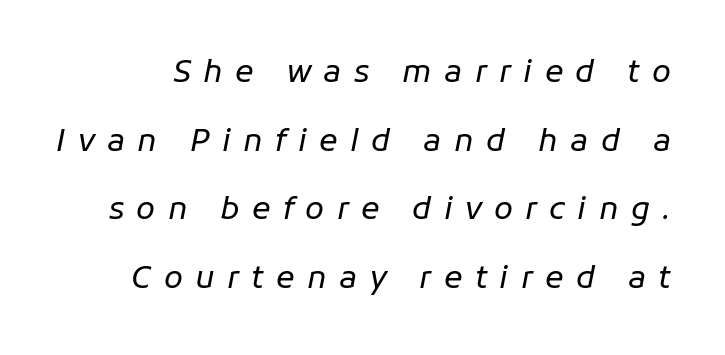
What's the leading like? Stretched, with rows far apart. The weight tops out at a normal text grade. Italic: yes, the glyphs are oblique. Is this a fixed-width face? No — the glyphs have proportional, varying widths. Tracking value appears strongly positive — letters spread wide.
